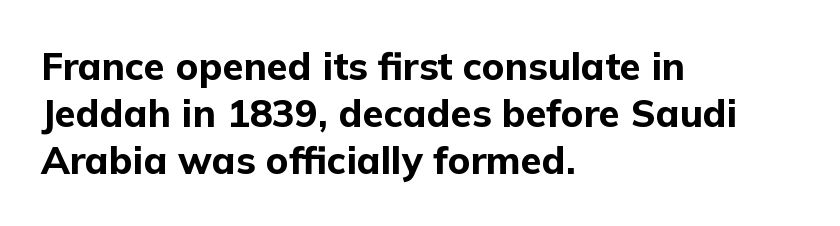
{"serif": "no", "italic": "no", "bold": "yes", "weight": "bold", "width": "normal", "stroke_contrast": "low", "x_height": "medium", "monospaced": "no", "underline": "no", "align": "left", "line_spacing_ratio": 1.24, "letter_spacing": "normal", "letter_spacing_em": 0.0, "glyph_px": 38}
